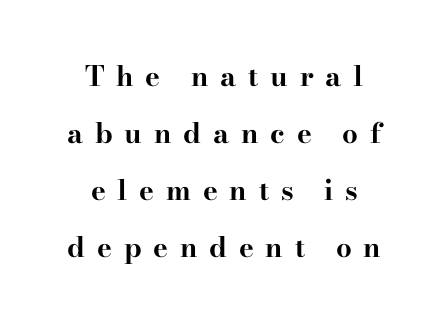
The image shows 28 px bold, wide serif type, upright; set centered, loose line spacing (2.03x), unusually wide letter spacing (+0.42 em), not underlined; high stroke contrast and a small x-height.
